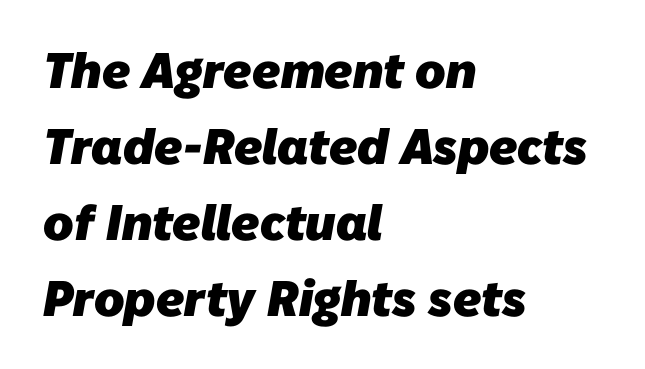
Q: Is the text bold? A: Yes.
Q: Is the typeface a serif or a sans-serif typeface? A: Sans-serif.
Q: Is the text underlined? A: No.
Q: How is the paragraph aligned? A: Left-aligned.
Q: Is the spacing between letters normal or unusually wide? A: Normal.
Q: Is the spacing between lines tight, normal or loose? A: Normal.
Q: Width (condensed, normal, or wide)? A: Normal.
Q: Stroke contrast? A: Low.
Q: x-height? A: Medium.
Q: Monospaced? A: No.
